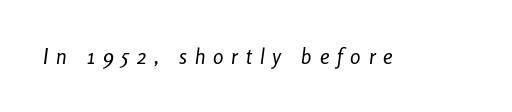
The image shows 21 px text type, italic (leaning right); set unusually wide letter spacing (+0.37 em), not underlined.
